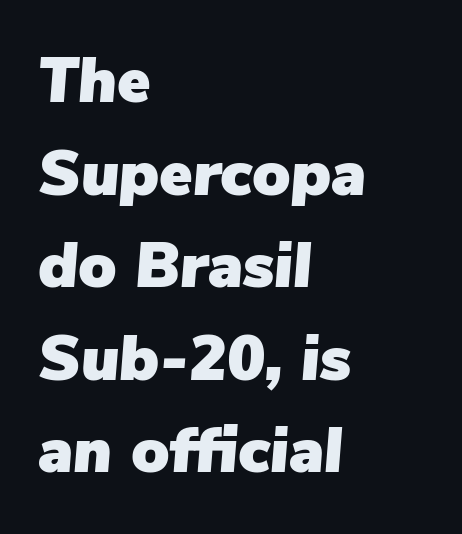
Q: Is the text italic (slanted)? A: Yes, it leans right by about 5 degrees.
Q: Is the text underlined? A: No.
Q: How is the paragraph aligned? A: Left-aligned.
Q: Is the spacing between letters normal or unusually wide? A: Normal.
Q: Is the spacing between lines tight, normal or loose? A: Normal.
Q: Width (condensed, normal, or wide)? A: Normal.
Q: Stroke contrast? A: Low.
Q: x-height? A: Medium.
Q: Monospaced? A: No.
